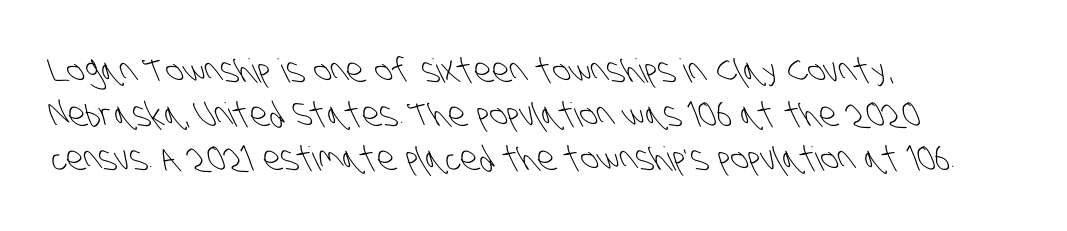
{"serif": "no", "bold": "no", "weight": "light", "width": "condensed", "stroke_contrast": "low", "x_height": "large", "monospaced": "no", "underline": "no", "align": "left", "line_spacing": "normal", "line_spacing_ratio": 1.34, "letter_spacing": "normal", "letter_spacing_em": 0.0, "glyph_px": 33}
